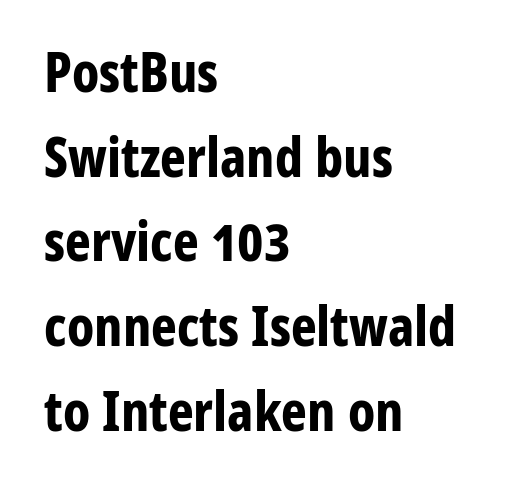
The text block is weighted toward the left margin, trailing off unevenly rightward. Compared with an ordinary text face, these strokes are far heavier — a full bold. Horizontal bands of white between lines are of average thickness. The type sits square on the baseline with zero lean. Tracking here is standard; glyphs follow each other at the usual distance.
